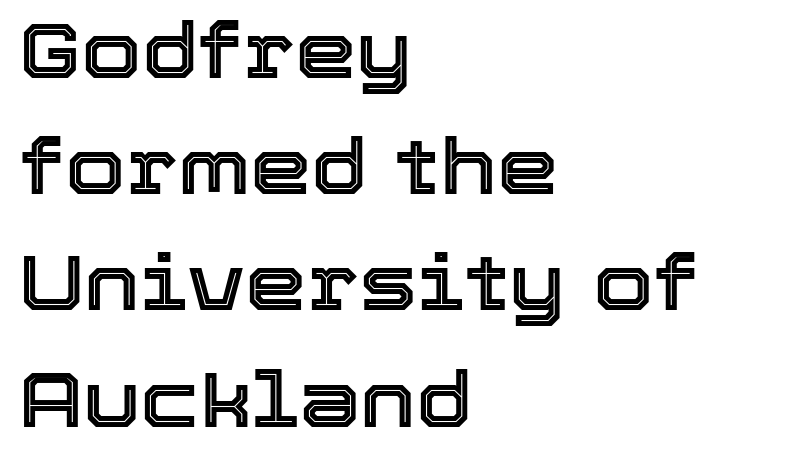
{"italic": "no", "width": "normal", "x_height": "medium", "monospaced": "no", "underline": "no", "align": "left", "line_spacing": "normal", "line_spacing_ratio": 1.49, "letter_spacing": "normal", "letter_spacing_em": 0.0, "glyph_px": 78}
